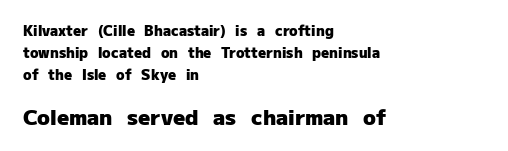
{"italic": "no", "bold": "yes", "underline": "no", "align": "left", "line_spacing": "normal", "line_spacing_ratio": 1.57, "letter_spacing": "normal", "letter_spacing_em": 0.0, "larger_block": "second", "size_ratio": 1.5, "glyph_px": 21}
